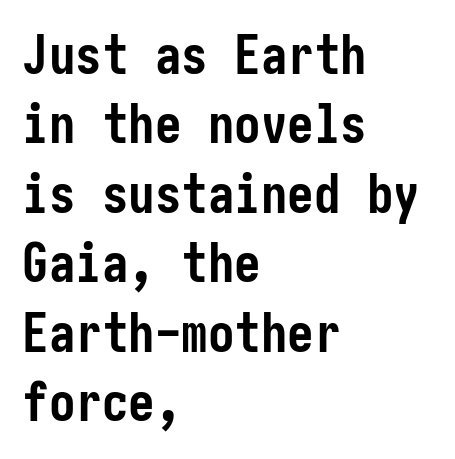
{"serif": "no", "italic": "no", "bold": "yes", "weight": "semibold", "width": "condensed", "stroke_contrast": "low", "x_height": "medium", "underline": "no", "align": "left", "line_spacing": "normal", "line_spacing_ratio": 1.31, "letter_spacing": "normal", "letter_spacing_em": 0.0, "glyph_px": 53}
